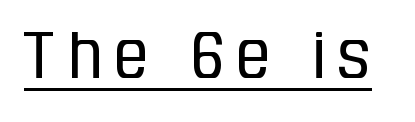
Here the designer chose a conventional face with non-uniform glyph widths. A typesetter would label this face a sans. No chunkiness to these letters — they're not bold. Loose tracking; the words dissolve into strings of separated letters.
